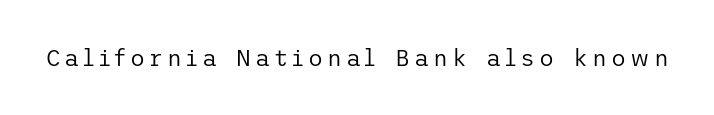
Honestly, there is no underline to notice here at all. This is roman type, the default non-slanted kind. Weight: not bold — regular or lighter.
